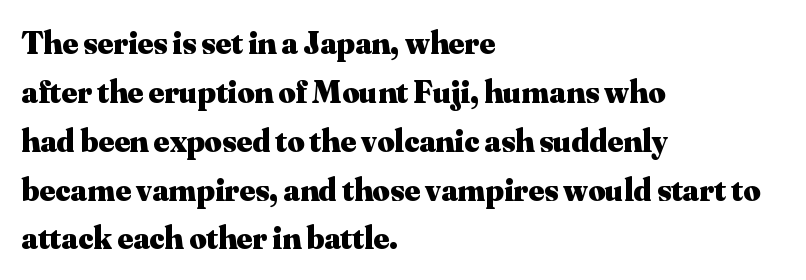
Q: Is the text bold? A: Yes.
Q: Is the text italic (slanted)? A: No, it is upright.
Q: Is the typeface a serif or a sans-serif typeface? A: Serif.
Q: Is the text underlined? A: No.
Q: How is the paragraph aligned? A: Left-aligned.
Q: Is the spacing between letters normal or unusually wide? A: Normal.
Q: Is the spacing between lines tight, normal or loose? A: Normal.
Q: Width (condensed, normal, or wide)? A: Normal.
Q: Stroke contrast? A: Medium.
Q: x-height? A: Small.
Q: Monospaced? A: No.
